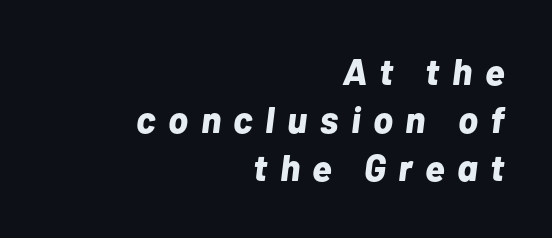
The image shows 37 px bold type, italic (leaning right); set right-aligned, normal line spacing (1.3x), unusually wide letter spacing (+0.34 em), not underlined; low stroke contrast and a medium x-height.
